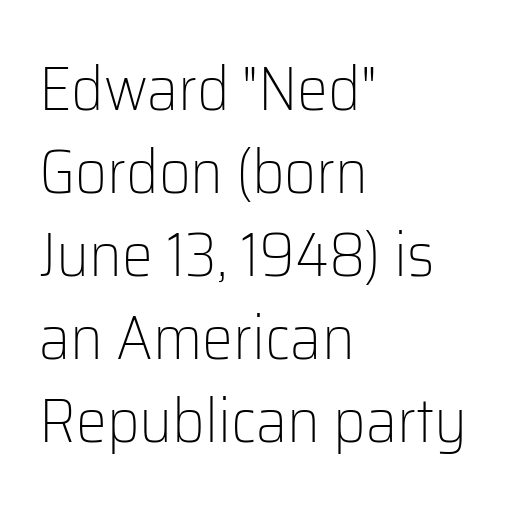
The image shows 62 px light sans-serif type, upright; set left-aligned, normal line spacing (1.34x), normal letter spacing, not underlined; low stroke contrast and a medium x-height.
